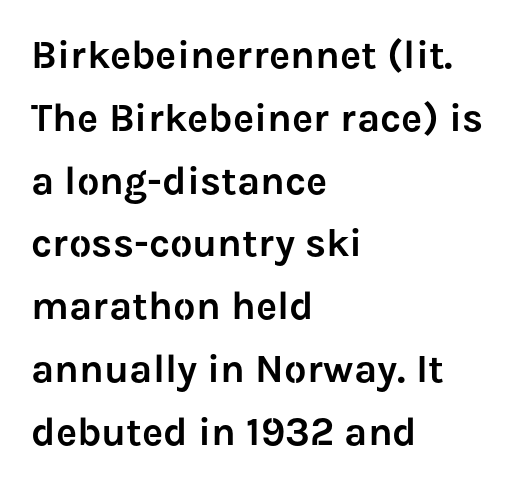
Q: Is the text italic (slanted)? A: No, it is upright.
Q: Is the typeface a serif or a sans-serif typeface? A: Sans-serif.
Q: Is the text underlined? A: No.
Q: How is the paragraph aligned? A: Left-aligned.
Q: Is the spacing between letters normal or unusually wide? A: Normal.
Q: Is the spacing between lines tight, normal or loose? A: Normal.
Q: Width (condensed, normal, or wide)? A: Normal.
Q: Stroke contrast? A: Low.
Q: x-height? A: Medium.
Q: Monospaced? A: No.
